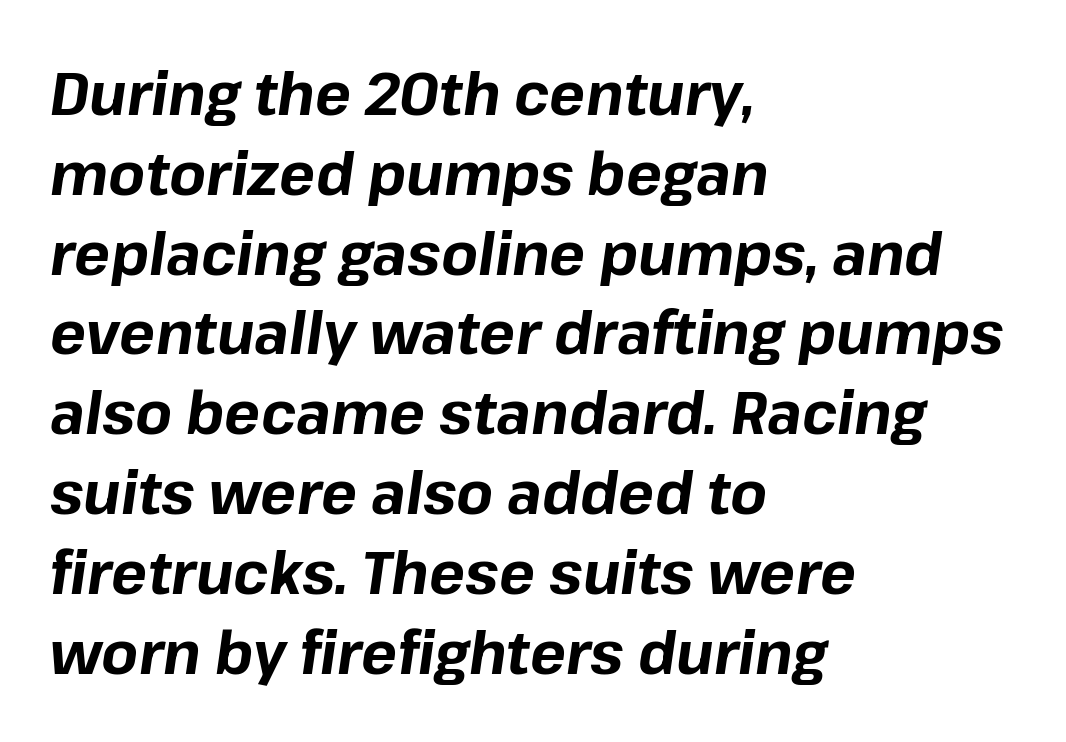
{"italic": "yes", "lean": "right", "slant_degrees": 8, "bold": "yes", "weight": "bold", "width": "normal", "stroke_contrast": "low", "x_height": "medium", "monospaced": "no", "underline": "no", "align": "left", "line_spacing": "normal", "line_spacing_ratio": 1.33, "letter_spacing": "normal", "letter_spacing_em": 0.0, "glyph_px": 60}
